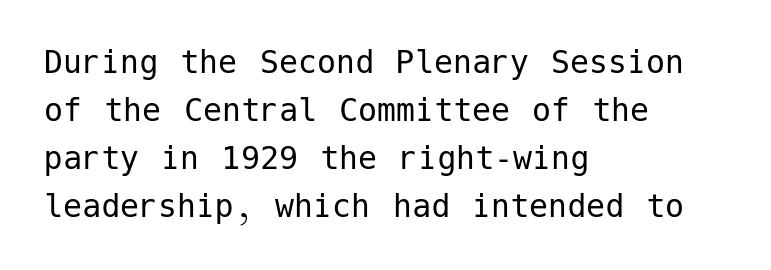
The image shows 38 px regular-weight sans-serif type, upright; set left-aligned, normal line spacing (1.26x), normal letter spacing, not underlined; low stroke contrast and a medium x-height.
